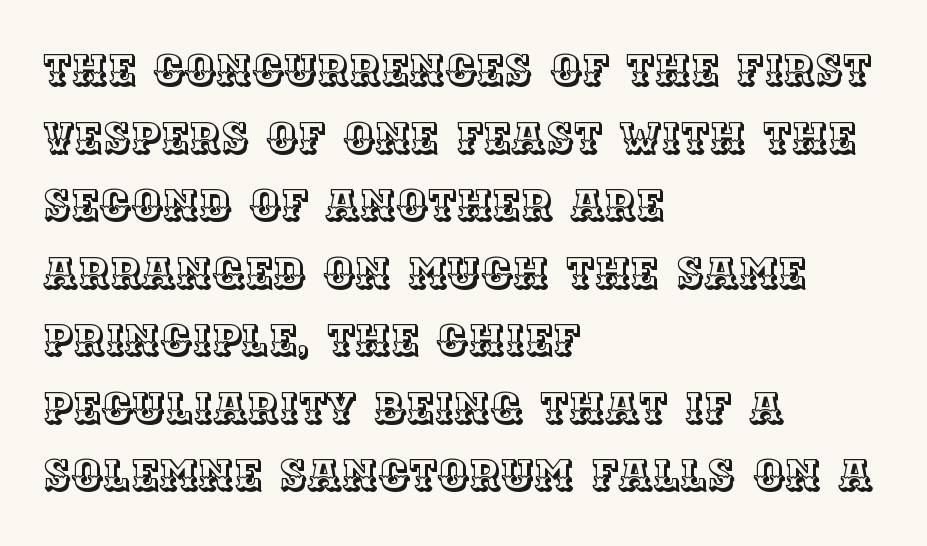
{"italic": "no", "width": "normal", "x_height": "large", "monospaced": "no", "underline": "no", "align": "left", "line_spacing": "normal", "line_spacing_ratio": 1.57, "letter_spacing": "normal", "letter_spacing_em": 0.0, "glyph_px": 43}
